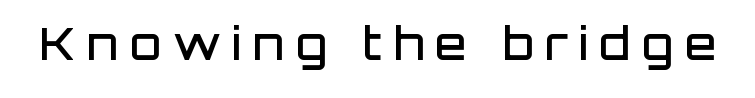
Q: Is the text bold? A: Semi-bold.
Q: Is the text italic (slanted)? A: No, it is upright.
Q: Is the typeface a serif or a sans-serif typeface? A: Sans-serif.
Q: Is the text underlined? A: No.
Q: Is the spacing between letters normal or unusually wide? A: Unusually wide.
Q: Width (condensed, normal, or wide)? A: Normal.
Q: Stroke contrast? A: Low.
Q: x-height? A: Large.
Q: Monospaced? A: No.
